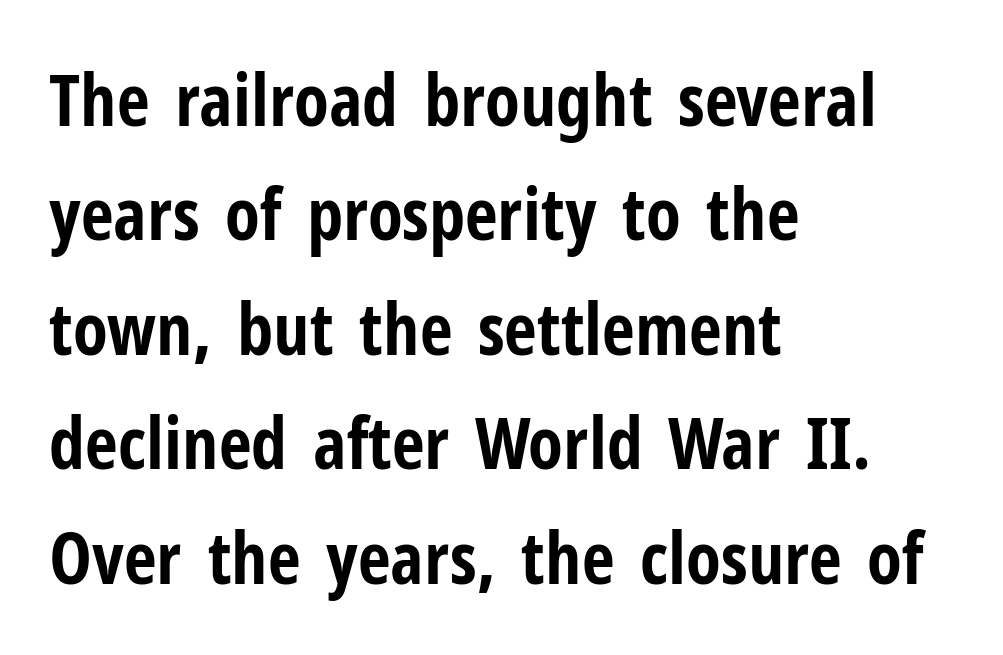
Is there any slant? The stems are plumb. Honestly, the row spacing looks completely unremarkable. Default kerning and tracking; the words read as compact shapes. The foot of each line stays bare and open.
